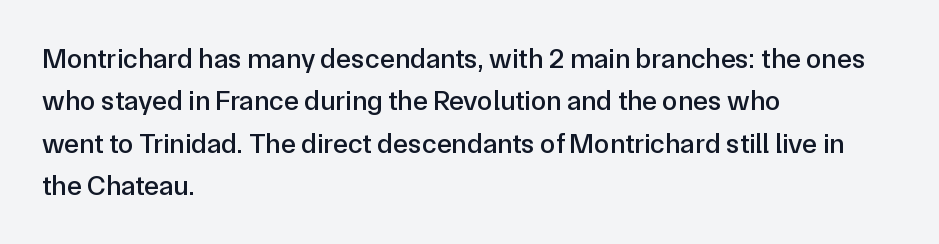
These lines sit exactly where default settings would place them. The rendering keeps characters at their native spacing. Style check: upright. Font category for this specimen: sans-serif. The typesetter chose a ragged-right arrangement here.
